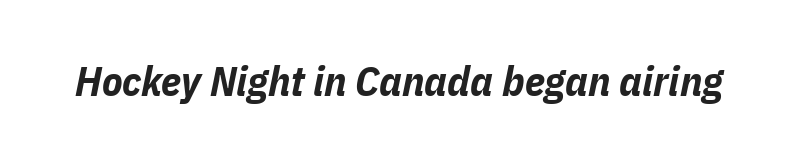
Q: Is the text bold? A: Yes.
Q: Is the text italic (slanted)? A: Yes, it leans right by about 11 degrees.
Q: Is the text underlined? A: No.
Q: Is the spacing between letters normal or unusually wide? A: Normal.
Q: Width (condensed, normal, or wide)? A: Condensed.
Q: Stroke contrast? A: Low.
Q: x-height? A: Medium.
Q: Monospaced? A: No.
